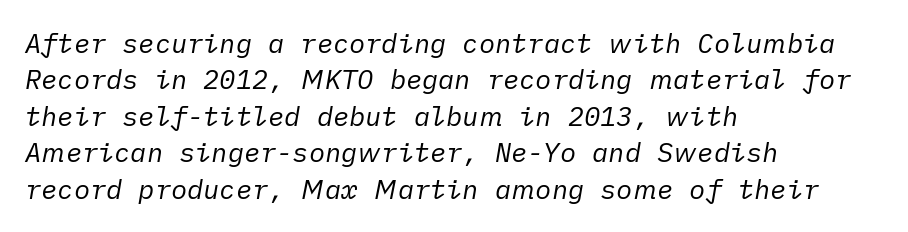
Q: Is the text bold? A: No.
Q: Is the text italic (slanted)? A: Yes, it leans right by about 10 degrees.
Q: Is the text underlined? A: No.
Q: How is the paragraph aligned? A: Left-aligned.
Q: Is the spacing between letters normal or unusually wide? A: Normal.
Q: Is the spacing between lines tight, normal or loose? A: Normal.
